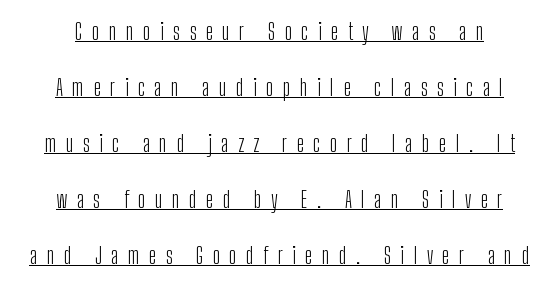
The image shows 23 px text type, upright; set centered, loose line spacing (2.44x), unusually wide letter spacing (+0.41 em), underlined.
